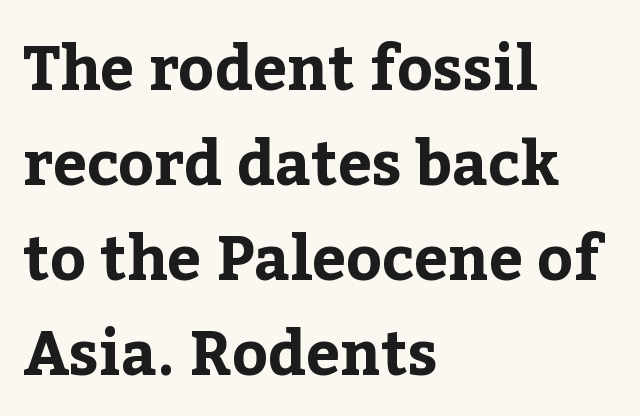
Rows of type keep a routine distance in the vertical direction. This is serif lettering, the kind often seen in printed books. This sample has the flowing, uneven cadence of proportional lettering. Which margin do the lines hug? The left one — the right edge is uneven. Beneath every word, the page is bare. The typesetting leans heavy: a genuine bold.
